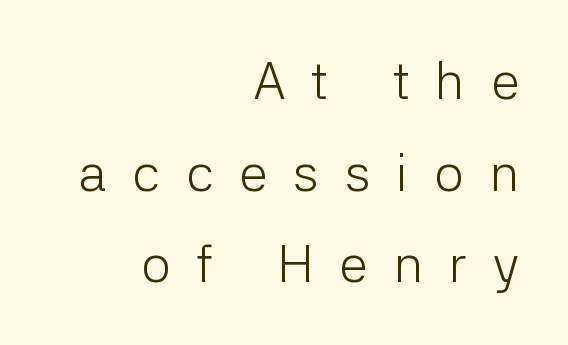
The image shows 52 px light sans-serif type, upright; set right-aligned, line spacing 1.76x, unusually wide letter spacing (+0.5 em), not underlined; low stroke contrast and a medium x-height.
